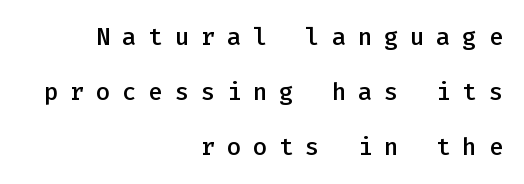
Q: Is the text bold? A: Semi-bold.
Q: Is the text italic (slanted)? A: No, it is upright.
Q: Is the text underlined? A: No.
Q: How is the paragraph aligned? A: Right-aligned.
Q: Is the spacing between letters normal or unusually wide? A: Unusually wide.
Q: Is the spacing between lines tight, normal or loose? A: Loose.
